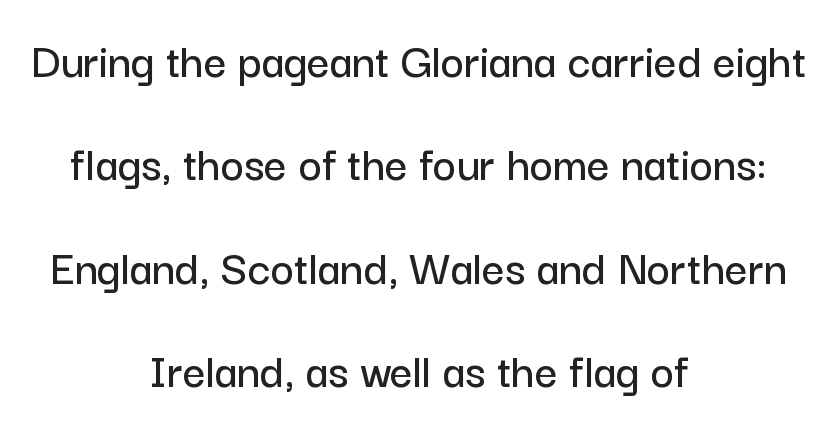
Q: Is the text italic (slanted)? A: No, it is upright.
Q: Is the typeface a serif or a sans-serif typeface? A: Sans-serif.
Q: Is the text underlined? A: No.
Q: How is the paragraph aligned? A: Centered.
Q: Is the spacing between letters normal or unusually wide? A: Normal.
Q: Is the spacing between lines tight, normal or loose? A: Loose.
Q: Width (condensed, normal, or wide)? A: Normal.
Q: Stroke contrast? A: Low.
Q: x-height? A: Medium.
Q: Monospaced? A: No.
